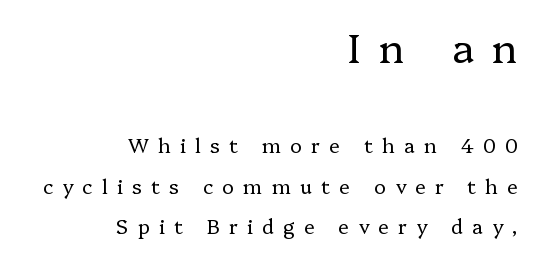
Q: Is the text bold? A: No.
Q: Is the text italic (slanted)? A: No, it is upright.
Q: Is the typeface a serif or a sans-serif typeface? A: Serif.
Q: Is the text underlined? A: No.
Q: How is the paragraph aligned? A: Right-aligned.
Q: Is the spacing between letters normal or unusually wide? A: Unusually wide.
Q: Is the spacing between lines tight, normal or loose? A: Loose.
Q: Which block of text is set in a larger size, the first (top) or the second (bottom)? A: The first (top) one.
Q: Width (condensed, normal, or wide)? A: Normal.
Q: Stroke contrast? A: Low.
Q: x-height? A: Medium.
Q: Monospaced? A: No.
